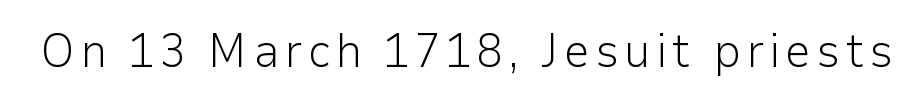
This rendering employs a face without finishing strokes, i.e., a sans-serif. Posture: straight, roman, zero tilt. This sample has the flowing, uneven cadence of proportional lettering. The cut favours lightness, reaching ordinary text weight at its darkest.
